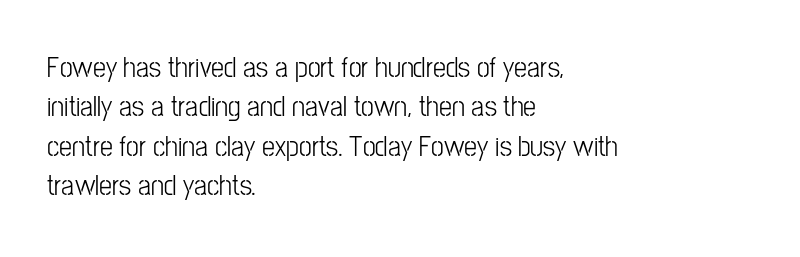
The image shows 29 px condensed sans-serif type, upright; set left-aligned, normal line spacing (1.36x), normal letter spacing, not underlined; low stroke contrast and a medium x-height.
